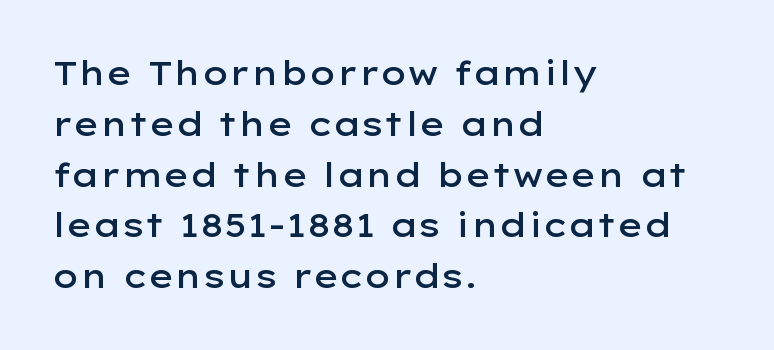
Q: Is the text bold? A: Semi-bold.
Q: Is the text italic (slanted)? A: No, it is upright.
Q: Is the typeface a serif or a sans-serif typeface? A: Sans-serif.
Q: Is the text underlined? A: No.
Q: How is the paragraph aligned? A: Left-aligned.
Q: Is the spacing between letters normal or unusually wide? A: Normal.
Q: Is the spacing between lines tight, normal or loose? A: Normal.
Q: Width (condensed, normal, or wide)? A: Wide.
Q: Stroke contrast? A: Low.
Q: x-height? A: Medium.
Q: Monospaced? A: No.
